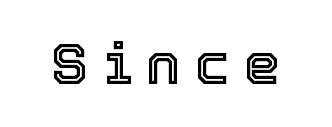
A bare baseline throughout the passage. Spacing verdict: proportional, widths tailored to each character. A roman cut, with each character standing at attention. Tracking here is generous; glyphs stand well apart from one another.
